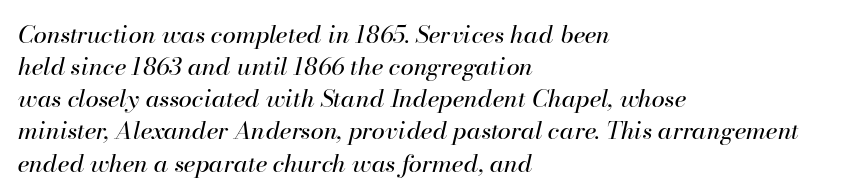
{"italic": "yes", "lean": "right", "slant_degrees": 13, "bold": "no", "underline": "no", "align": "left", "line_spacing": "normal", "line_spacing_ratio": 1.34, "letter_spacing": "normal", "letter_spacing_em": 0.0, "glyph_px": 24}
